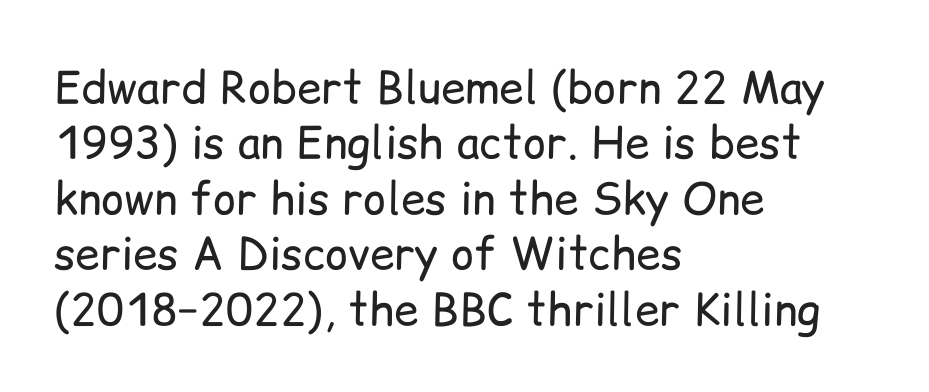
The image shows 44 px regular-weight sans-serif type, upright; set left-aligned, normal line spacing (1.26x), normal letter spacing, not underlined; low stroke contrast and a medium x-height.
